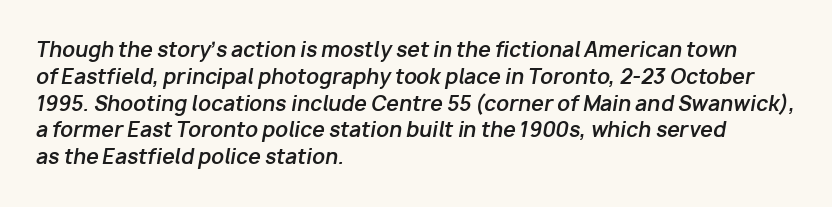
Glance below the letters and you will spot only blank space. Interline gaps are of average width in this sample. This is heavy type, rendered in bold. Students, note that the glyphs here touch the page at normal intervals. The passage is arranged the way most books set body copy — flush left.
